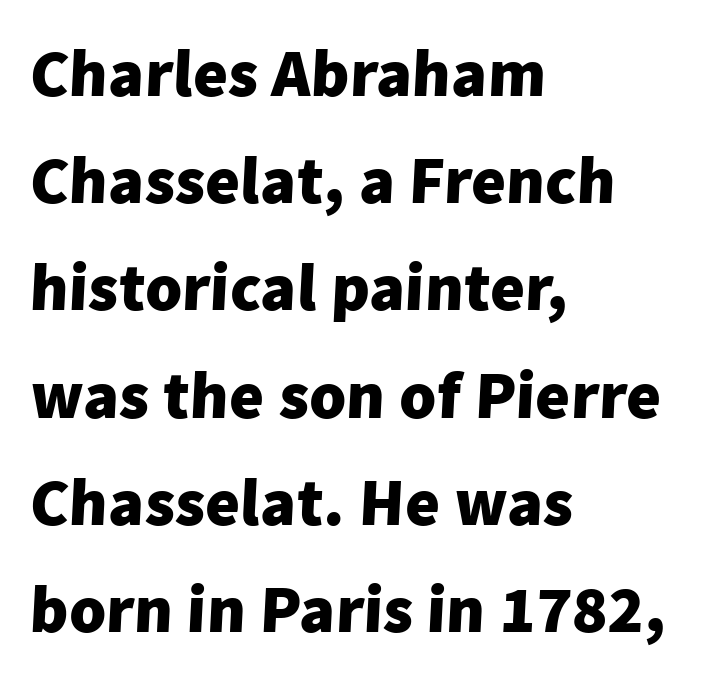
{"serif": "no", "bold": "yes", "weight": "heavy", "width": "normal", "stroke_contrast": "low", "x_height": "medium", "monospaced": "no", "underline": "no", "align": "left", "line_spacing": "normal", "line_spacing_ratio": 1.6, "letter_spacing": "normal", "letter_spacing_em": 0.0, "glyph_px": 67}
